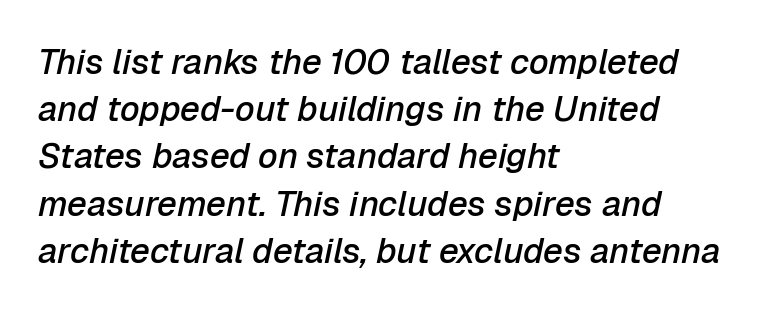
The image shows 35 px semibold type, italic (leaning right); set left-aligned, normal line spacing (1.35x), normal letter spacing, not underlined; low stroke contrast and a medium x-height.
